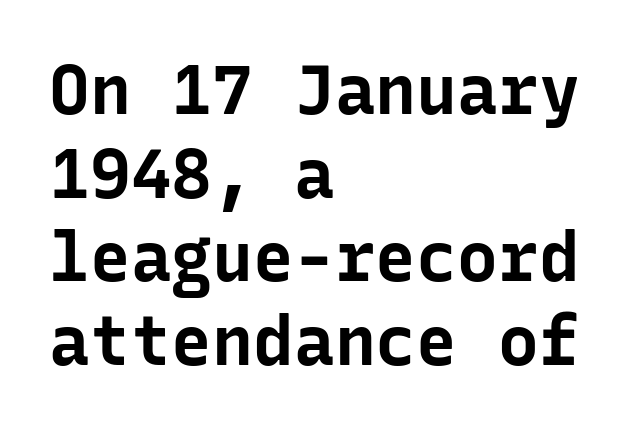
The image shows 68 px bold sans-serif type, upright, monospaced; set left-aligned, line spacing 1.23x, normal letter spacing, not underlined; low stroke contrast and a medium x-height.
